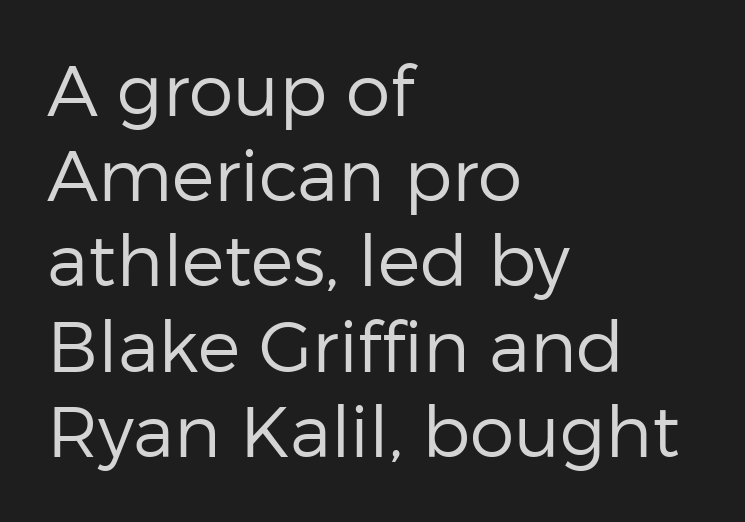
{"serif": "no", "italic": "no", "bold": "no", "weight": "regular", "width": "normal", "stroke_contrast": "low", "x_height": "medium", "monospaced": "no", "underline": "no", "align": "left", "line_spacing_ratio": 1.2, "letter_spacing": "normal", "letter_spacing_em": 0.0, "glyph_px": 71}
